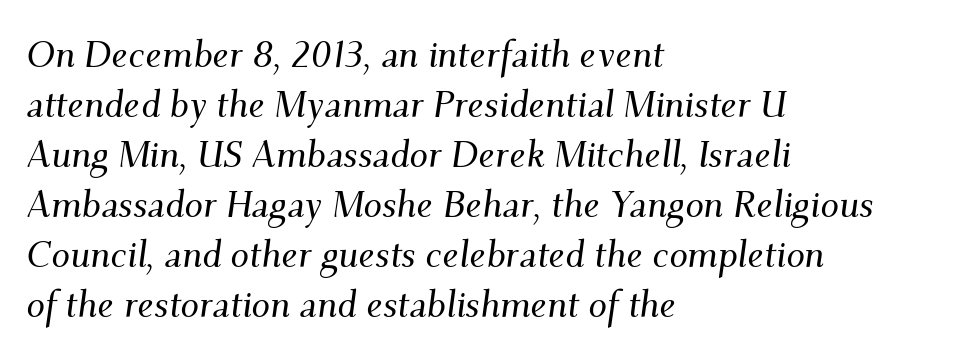
Q: Is the text italic (slanted)? A: Yes, it leans right by about 9 degrees.
Q: Is the typeface a serif or a sans-serif typeface? A: Serif.
Q: Is the text underlined? A: No.
Q: How is the paragraph aligned? A: Left-aligned.
Q: Is the spacing between letters normal or unusually wide? A: Normal.
Q: Is the spacing between lines tight, normal or loose? A: Normal.
Q: Width (condensed, normal, or wide)? A: Normal.
Q: Stroke contrast? A: Medium.
Q: x-height? A: Small.
Q: Monospaced? A: No.
